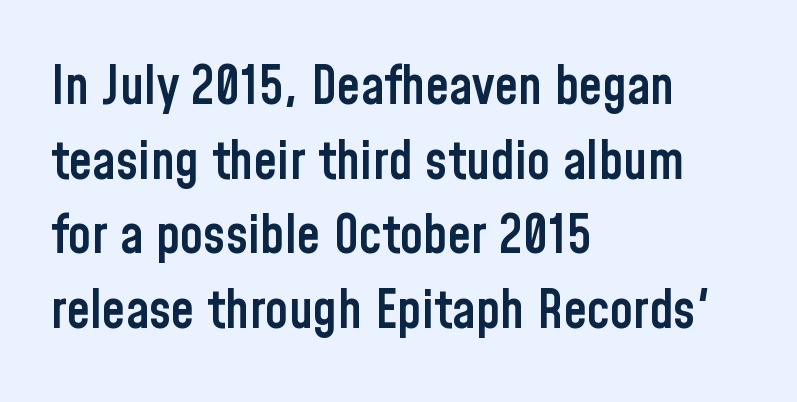
The image shows 53 px semibold, condensed sans-serif type, upright; set left-aligned, normal line spacing (1.41x), normal letter spacing, not underlined; low stroke contrast and a medium x-height.
